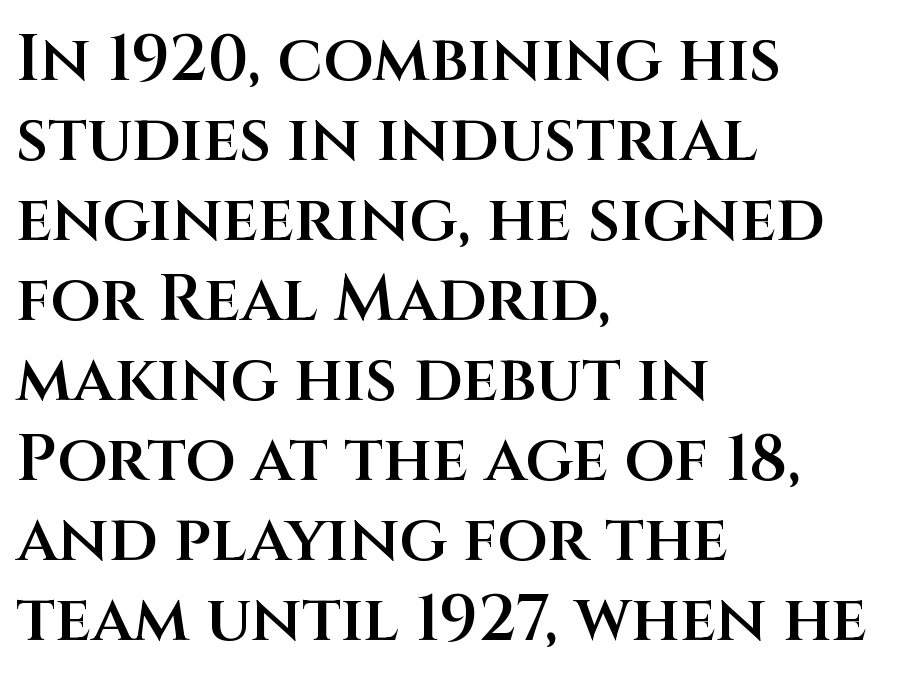
Q: Is the text bold? A: Semi-bold.
Q: Is the text italic (slanted)? A: No, it is upright.
Q: Is the typeface a serif or a sans-serif typeface? A: Sans-serif.
Q: Is the text underlined? A: No.
Q: How is the paragraph aligned? A: Left-aligned.
Q: Is the spacing between letters normal or unusually wide? A: Normal.
Q: Width (condensed, normal, or wide)? A: Normal.
Q: Stroke contrast? A: Medium.
Q: x-height? A: Large.
Q: Monospaced? A: No.
